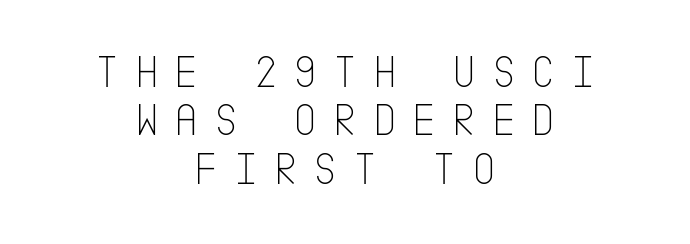
Q: Is the text bold? A: No.
Q: Is the text italic (slanted)? A: No, it is upright.
Q: Is the typeface a serif or a sans-serif typeface? A: Sans-serif.
Q: Is the text underlined? A: No.
Q: How is the paragraph aligned? A: Centered.
Q: Is the spacing between letters normal or unusually wide? A: Unusually wide.
Q: Is the spacing between lines tight, normal or loose? A: Tight.
Q: Width (condensed, normal, or wide)? A: Condensed.
Q: Stroke contrast? A: Low.
Q: x-height? A: Large.
